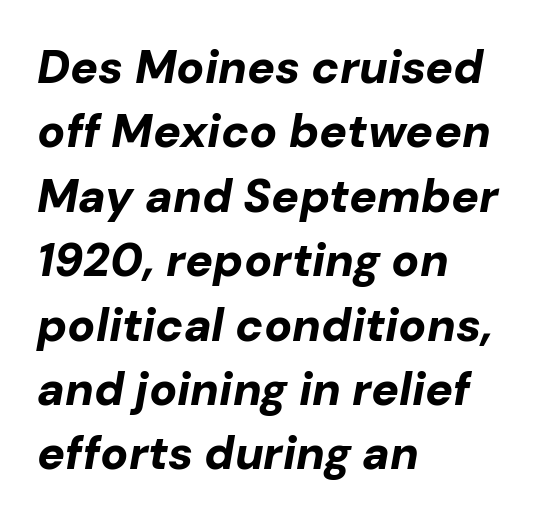
{"italic": "yes", "lean": "right", "slant_degrees": 10, "bold": "yes", "weight": "bold", "width": "normal", "stroke_contrast": "low", "x_height": "medium", "monospaced": "no", "underline": "no", "align": "left", "line_spacing": "normal", "line_spacing_ratio": 1.4, "letter_spacing": "normal", "letter_spacing_em": 0.0, "glyph_px": 46}
